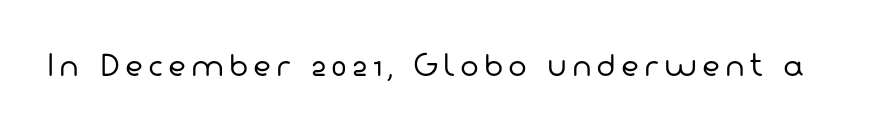
Q: Is the text bold? A: No.
Q: Is the typeface a serif or a sans-serif typeface? A: Sans-serif.
Q: Is the text underlined? A: No.
Q: Width (condensed, normal, or wide)? A: Normal.
Q: Stroke contrast? A: Low.
Q: x-height? A: Medium.
Q: Monospaced? A: No.
